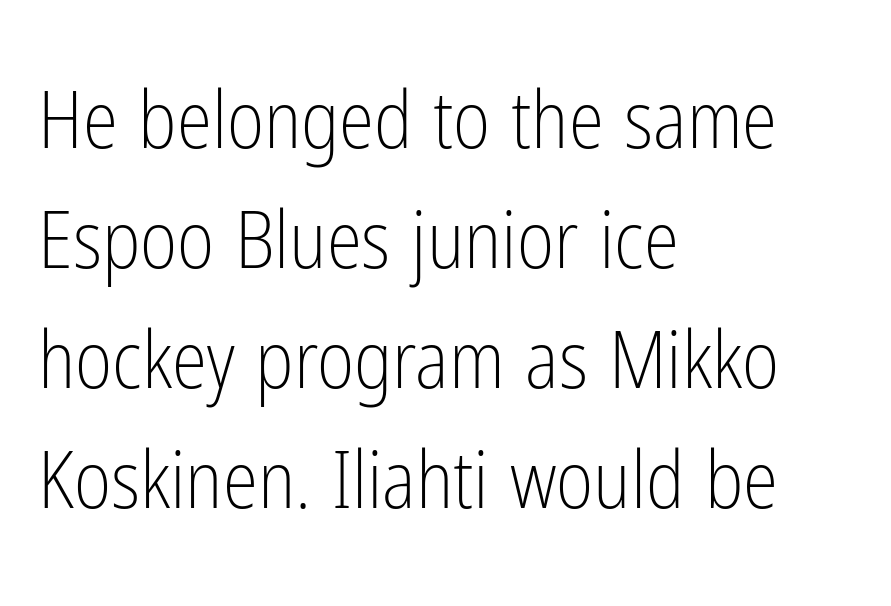
The image shows 80 px light, condensed sans-serif type, upright; set left-aligned, normal line spacing (1.5x), normal letter spacing, not underlined; low stroke contrast and a medium x-height.
